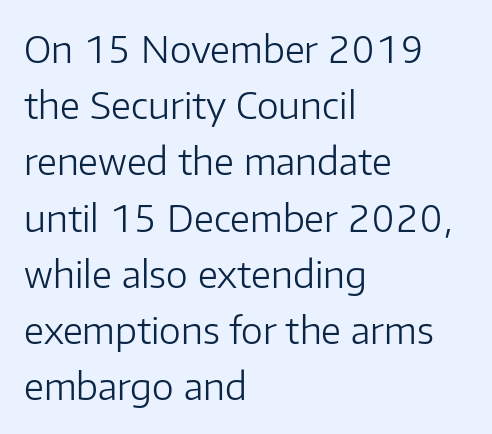
The image shows 37 px light sans-serif type, upright; set left-aligned, normal line spacing (1.52x), normal letter spacing, not underlined; low stroke contrast and a medium x-height.
